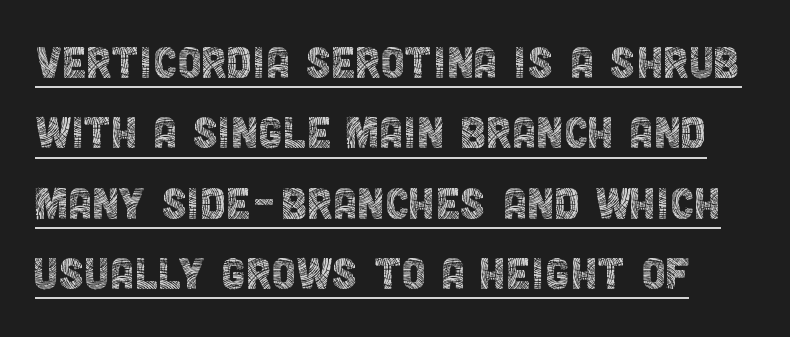
Q: Is the text bold? A: No.
Q: Is the text italic (slanted)? A: No, it is upright.
Q: Is the typeface a serif or a sans-serif typeface? A: Sans-serif.
Q: Is the text underlined? A: Yes.
Q: Is the spacing between letters normal or unusually wide? A: Normal.
Q: Is the spacing between lines tight, normal or loose? A: Normal.
Q: Width (condensed, normal, or wide)? A: Condensed.
Q: x-height? A: Large.
Q: Monospaced? A: No.
